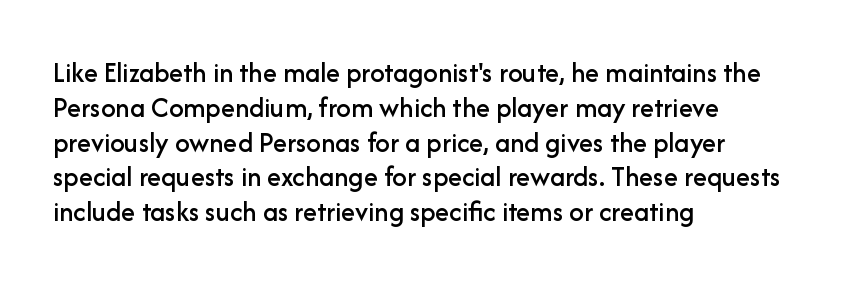
The rendering uses natural spacing where letterforms have individual widths. Alignment: flush left. Does the lettering tilt? It doesn't — this is upright. The face used here is rendered with its standard letterfit.
